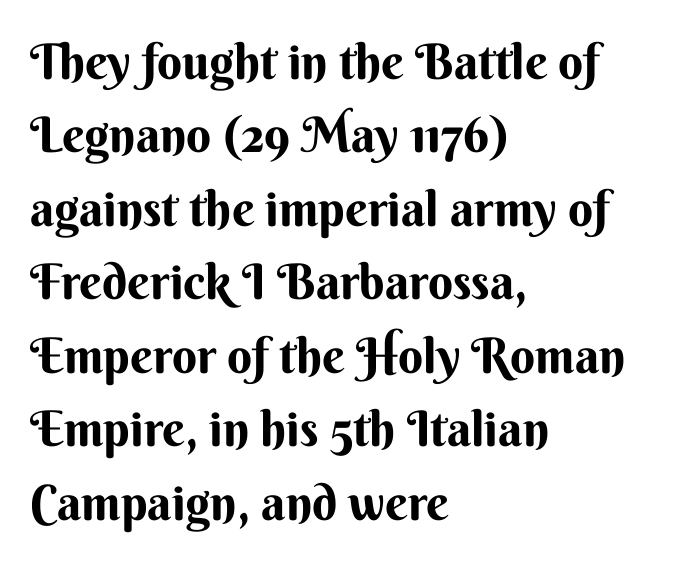
The image shows 49 px sans-serif type, upright; set left-aligned, normal line spacing (1.5x), normal letter spacing, not underlined; medium stroke contrast and a small x-height.
